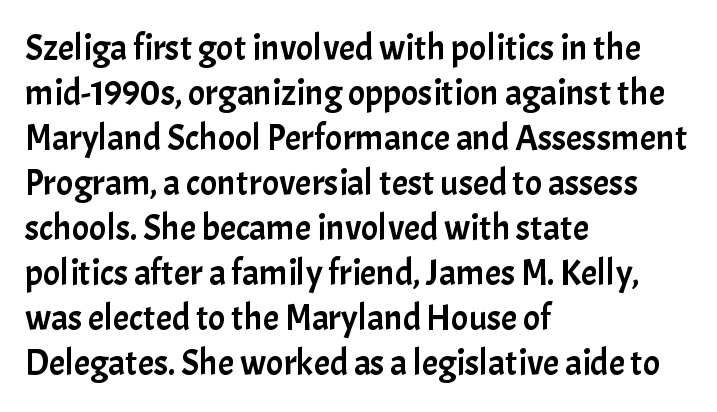
{"serif": "no", "italic": "no", "width": "normal", "stroke_contrast": "low", "x_height": "medium", "monospaced": "no", "underline": "no", "align": "left", "line_spacing": "normal", "line_spacing_ratio": 1.25, "letter_spacing": "normal", "letter_spacing_em": 0.0, "glyph_px": 36}
